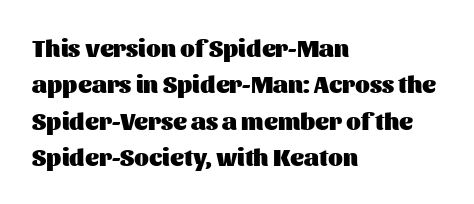
The image shows 24 px bold type, upright; set left-aligned, normal line spacing (1.52x), normal letter spacing, not underlined.
